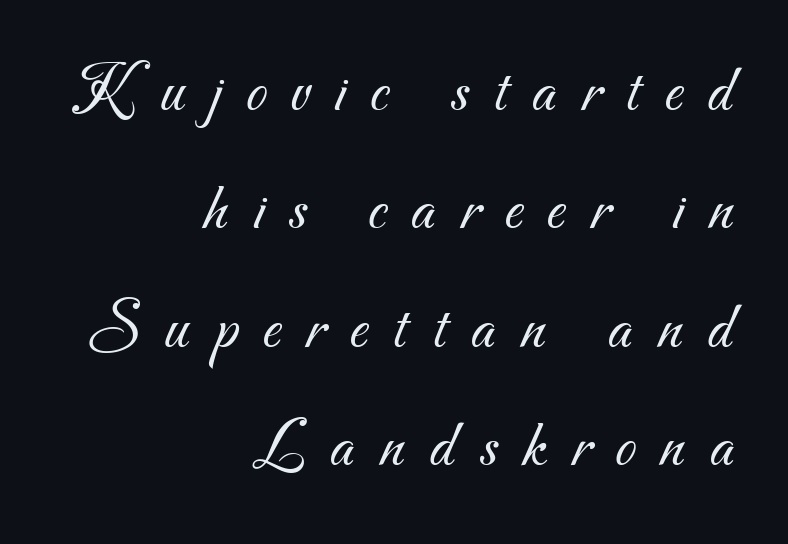
The image shows 68 px light sans-serif type; set right-aligned, line spacing 1.74x, unusually wide letter spacing (+0.36 em), not underlined; medium stroke contrast and a small x-height.
